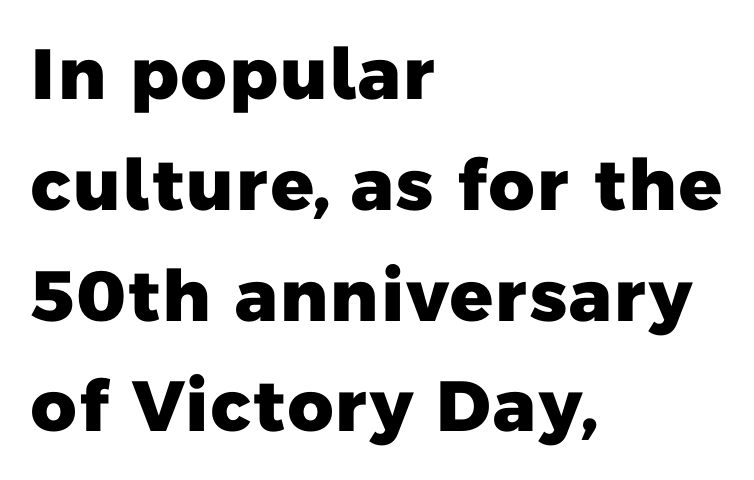
{"serif": "no", "bold": "yes", "weight": "heavy", "width": "normal", "stroke_contrast": "low", "x_height": "medium", "monospaced": "no", "underline": "no", "align": "left", "line_spacing": "normal", "line_spacing_ratio": 1.56, "letter_spacing": "normal", "letter_spacing_em": 0.0, "glyph_px": 71}
